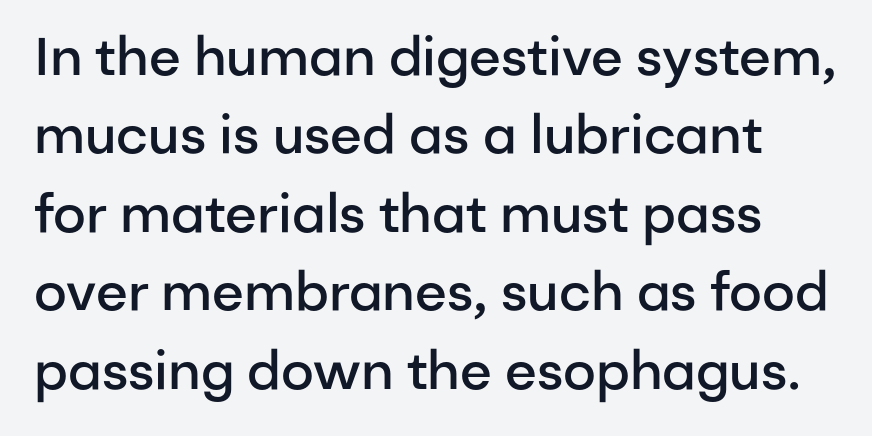
Q: Is the text bold? A: Semi-bold.
Q: Is the text italic (slanted)? A: No, it is upright.
Q: Is the typeface a serif or a sans-serif typeface? A: Sans-serif.
Q: Is the text underlined? A: No.
Q: Is the spacing between letters normal or unusually wide? A: Normal.
Q: Is the spacing between lines tight, normal or loose? A: Normal.
Q: Width (condensed, normal, or wide)? A: Normal.
Q: Stroke contrast? A: Low.
Q: x-height? A: Medium.
Q: Monospaced? A: No.
